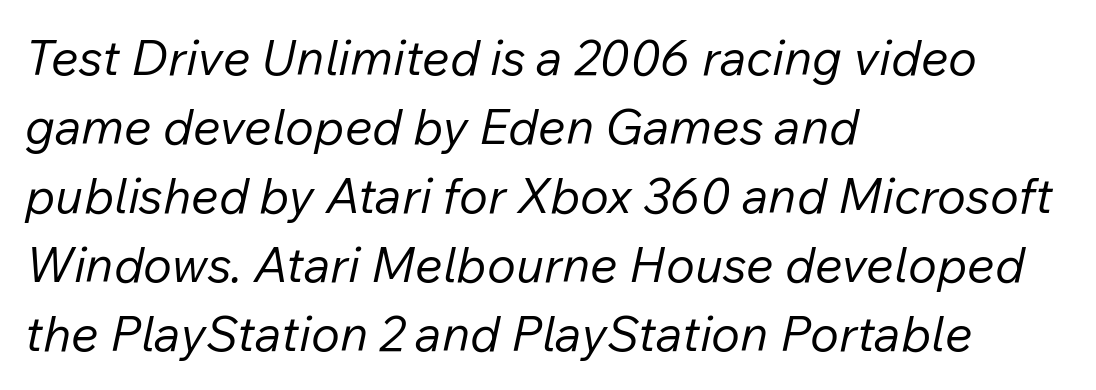
The image shows 49 px regular-weight type, italic (leaning right); set left-aligned, normal line spacing (1.41x), normal letter spacing, not underlined; low stroke contrast and a medium x-height.
